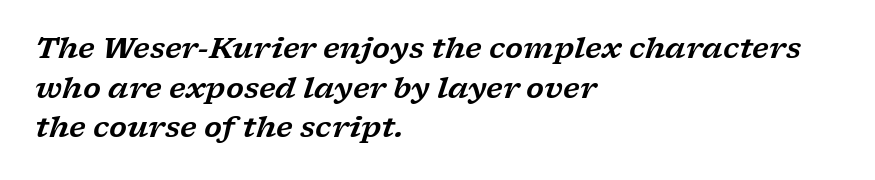
{"serif": "yes", "italic": "yes", "lean": "right", "slant_degrees": 17, "width": "wide", "stroke_contrast": "low", "x_height": "medium", "monospaced": "no", "underline": "no", "align": "left", "line_spacing": "normal", "line_spacing_ratio": 1.37, "letter_spacing": "normal", "letter_spacing_em": 0.0, "glyph_px": 29}
